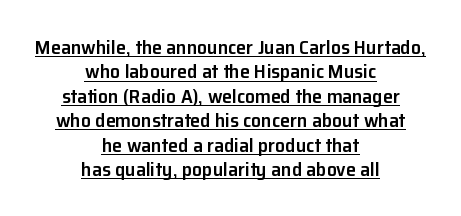
Q: Is the text bold? A: Semi-bold.
Q: Is the text italic (slanted)? A: No, it is upright.
Q: Is the text underlined? A: Yes.
Q: How is the paragraph aligned? A: Centered.
Q: Is the spacing between letters normal or unusually wide? A: Normal.
